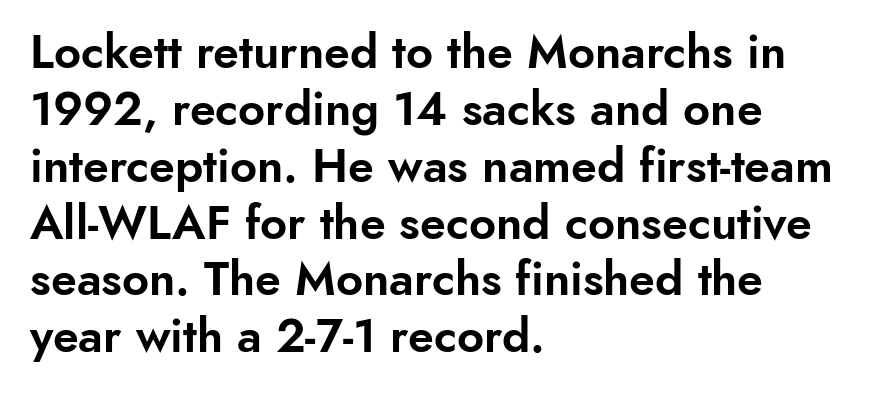
The image shows 47 px sans-serif type, upright; set left-aligned, line spacing 1.21x, normal letter spacing, not underlined; low stroke contrast and a small x-height.
